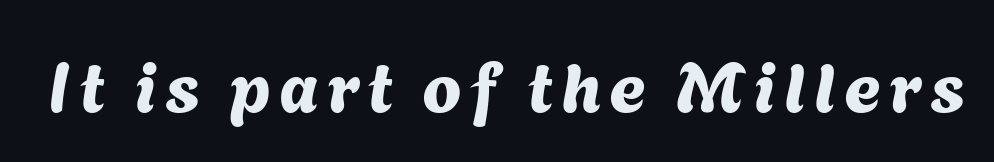
Rule under the text: the space is simply empty. In terms of letterform style, serifs are entirely absent. This sample has the flowing, uneven cadence of proportional lettering.
